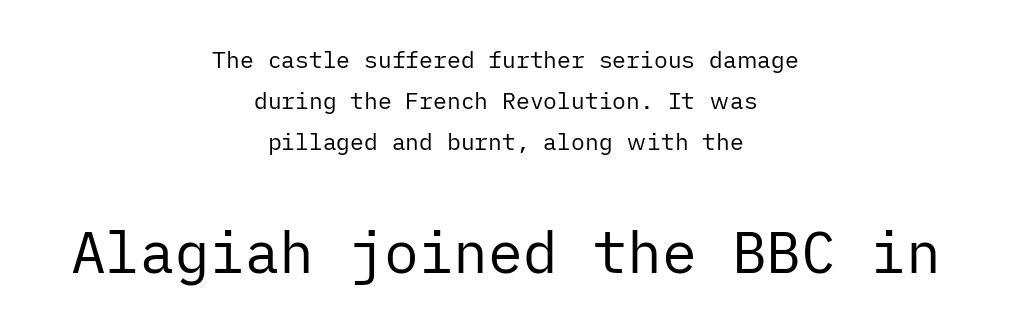
The area under the type is left untouched. What stands out about the letter spacing? Nothing — it is the standard amount. Of the two passages, the one underneath uses the larger point size. The typesetter chose a symmetrical, centered arrangement here. The weight would be labelled regular, book, light, or lighter still.
